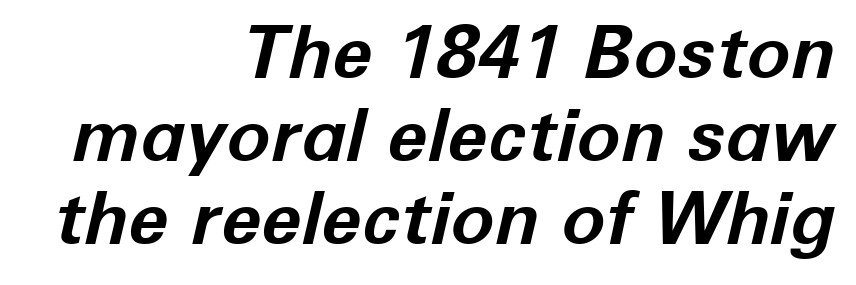
The image shows 73 px bold type, italic (leaning right); set right-aligned, tight line spacing (1.14x), normal letter spacing, not underlined; low stroke contrast and a medium x-height.
